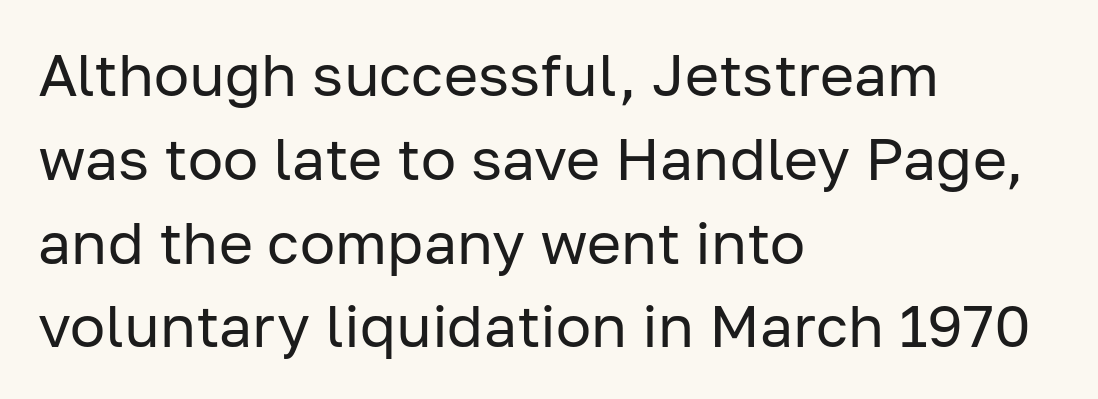
These glyphs show unthickened strokes, regular width or finer. One-word summary of the alignment: left. Compared with typical body copy, the letter spacing here is the same. A normal amount of white space separates one row of letters from the next.
